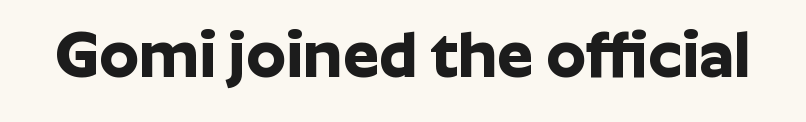
The image shows 64 px bold sans-serif type, upright; set normal letter spacing, not underlined; low stroke contrast and a medium x-height.
